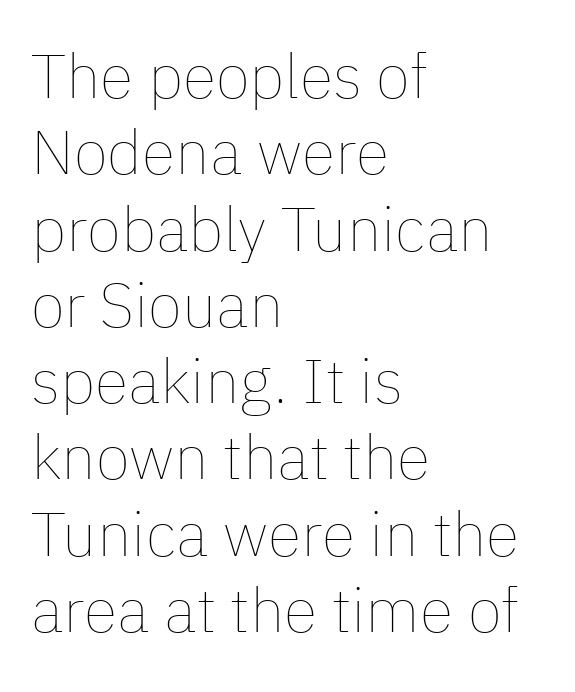
The image shows 62 px thin type, upright; set left-aligned, line spacing 1.23x, normal letter spacing, not underlined; low stroke contrast and a medium x-height.
